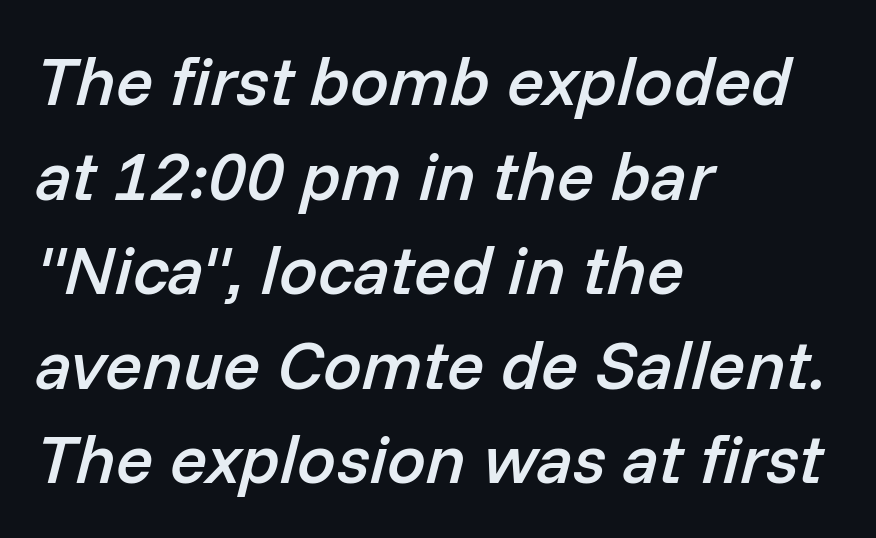
{"italic": "yes", "lean": "right", "slant_degrees": 14, "bold": "semi", "weight": "semibold", "width": "normal", "stroke_contrast": "low", "x_height": "medium", "monospaced": "no", "underline": "no", "align": "left", "line_spacing": "normal", "line_spacing_ratio": 1.37, "letter_spacing": "normal", "letter_spacing_em": 0.0, "glyph_px": 69}
